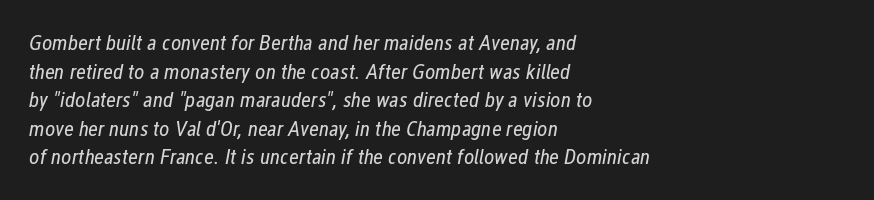
{"italic": "yes", "lean": "right", "slant_degrees": 12, "bold": "no", "underline": "no", "align": "left", "line_spacing": "normal", "line_spacing_ratio": 1.3, "letter_spacing": "normal", "letter_spacing_em": 0.0, "glyph_px": 22}
